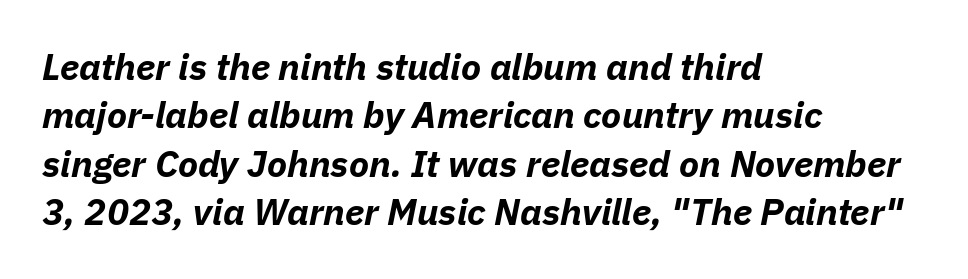
The image shows 37 px bold type, italic (leaning right); set left-aligned, normal line spacing (1.31x), normal letter spacing, not underlined; low stroke contrast and a medium x-height.
